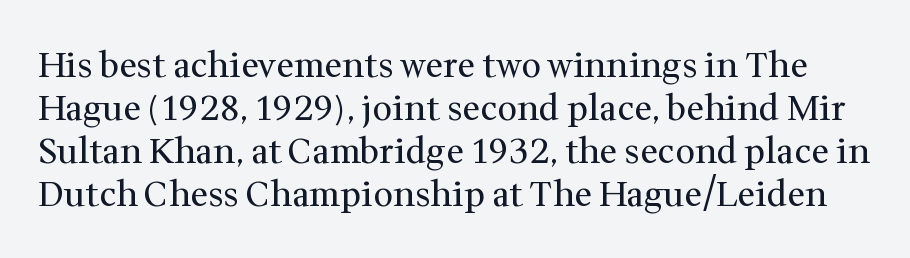
Looks like regular typesetting: each glyph gets only the width it needs. Little horizontal feet cap the strokes, marking this as serif type. How are the letters spaced? Ordinarily, with no added tracking. Only glyphs here, with clear space below each row.
